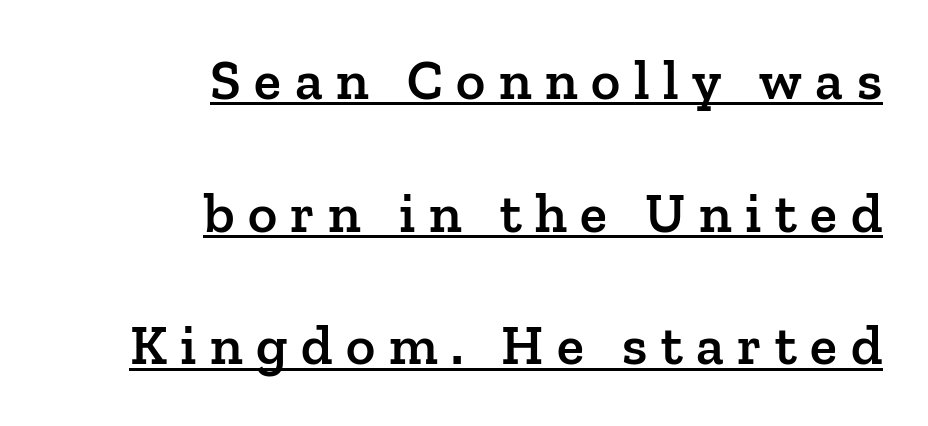
Firm but not heavy-handed strokes: this text is semibold. Here the designer chose a conventional face with non-uniform glyph widths. Examine the stroke ends and you'll spot serifs. This rendering uses right alignment, leaving the left contour irregular. Inter-character spacing is expanded well beyond the font's built-in metrics.
